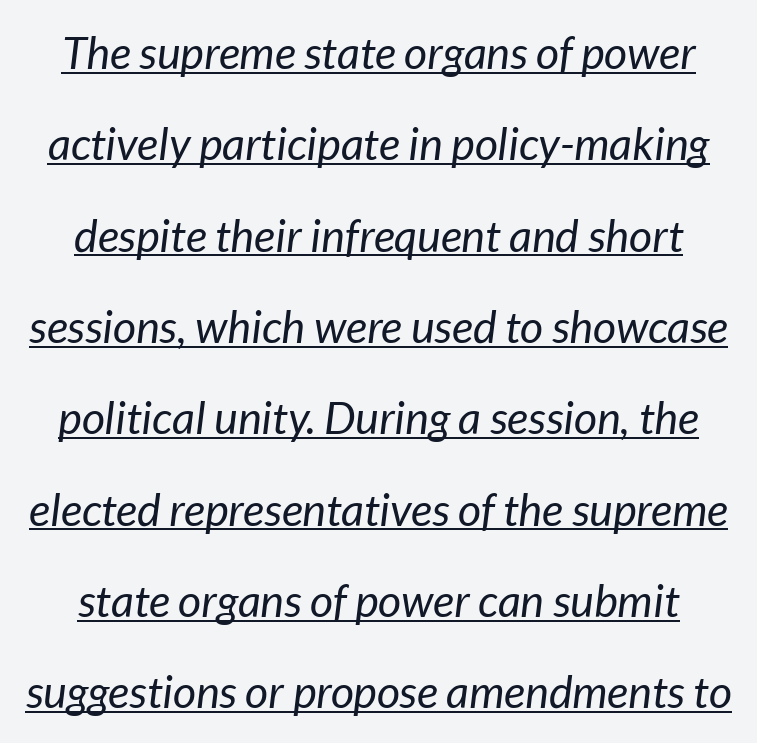
Q: Is the text bold? A: No.
Q: Is the text italic (slanted)? A: Yes, it leans right by about 7 degrees.
Q: Is the text underlined? A: Yes.
Q: Is the spacing between letters normal or unusually wide? A: Normal.
Q: Is the spacing between lines tight, normal or loose? A: Loose.
Q: Width (condensed, normal, or wide)? A: Normal.
Q: Stroke contrast? A: Low.
Q: x-height? A: Medium.
Q: Monospaced? A: No.
